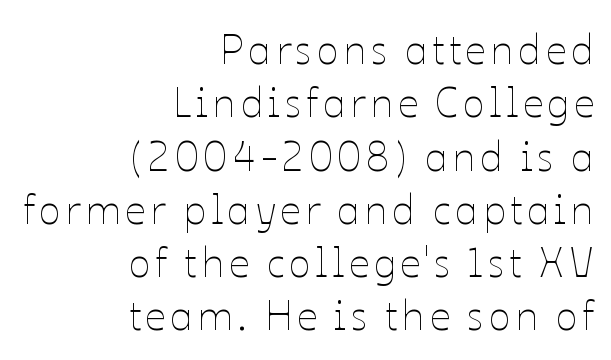
Q: Is the text bold? A: No.
Q: Is the text italic (slanted)? A: No, it is upright.
Q: Is the text underlined? A: No.
Q: How is the paragraph aligned? A: Right-aligned.
Q: Is the spacing between lines tight, normal or loose? A: Normal.
Q: Width (condensed, normal, or wide)? A: Normal.
Q: Stroke contrast? A: Low.
Q: x-height? A: Medium.
Q: Monospaced? A: No.
